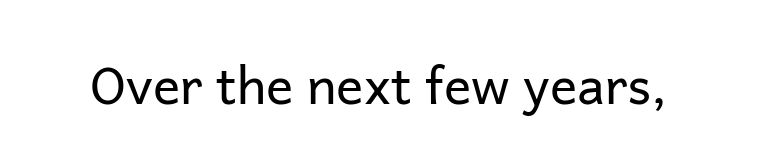
{"serif": "no", "italic": "no", "bold": "no", "weight": "regular", "width": "normal", "stroke_contrast": "low", "x_height": "medium", "monospaced": "no", "underline": "no", "letter_spacing": "normal", "letter_spacing_em": 0.0, "glyph_px": 51}
